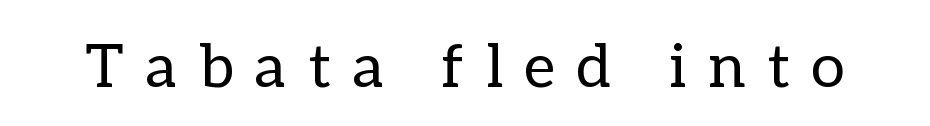
{"italic": "no", "bold": "no", "weight": "regular", "width": "normal", "stroke_contrast": "low", "x_height": "medium", "monospaced": "no", "underline": "no", "letter_spacing": "wide", "letter_spacing_em": 0.36, "glyph_px": 61}
